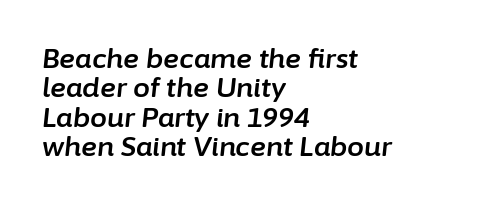
{"italic": "yes", "lean": "right", "slant_degrees": 6, "underline": "no", "align": "left", "line_spacing": "tight", "line_spacing_ratio": 1.09, "letter_spacing": "normal", "letter_spacing_em": 0.0, "glyph_px": 27}
